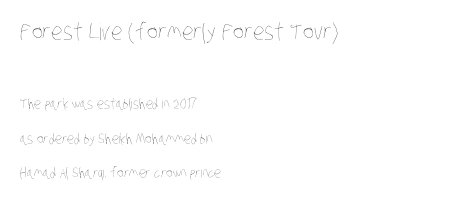
No extra ink here — the face is not bold. The ragged edge is on the right, which tells us the setting is flush left. Airy leading. A clean baseline with only descenders dipping below it. Students, note that the glyphs here touch the page at normal intervals. A student would notice the top passage is typeset larger than what follows.
